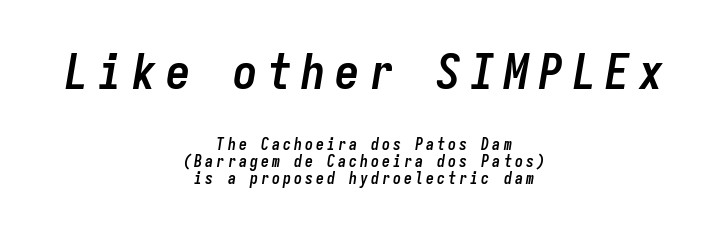
The image shows 49 px semibold, condensed type, italic (leaning right), monospaced; set centered, tight line spacing (1.09x), not underlined; the first (top) block is 3.06x larger; low stroke contrast and a medium x-height.
